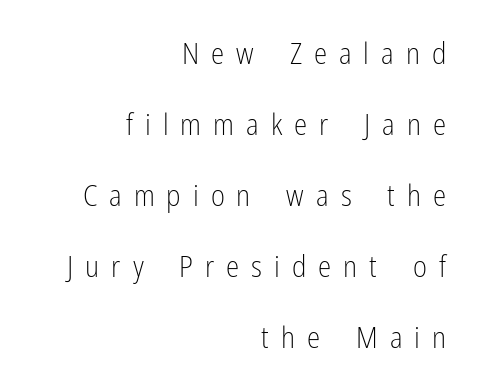
Each letter's strokes conclude bluntly, with no projecting serifs. The passage shown is typed in a proportional face where columns would drift. Teacher's note: observe the even right margin — that is flush-right alignment. Weight: in the light-to-regular range. Each word looks stretched out because of the extra space between its letters.
